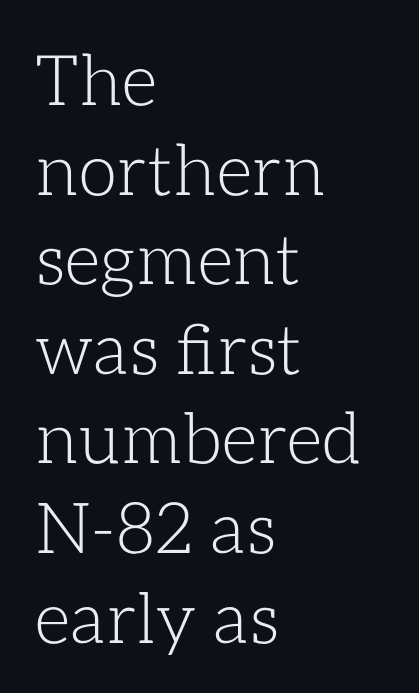
The image shows 70 px light type, upright; set left-aligned, normal line spacing (1.28x), normal letter spacing, not underlined; low stroke contrast and a medium x-height.
